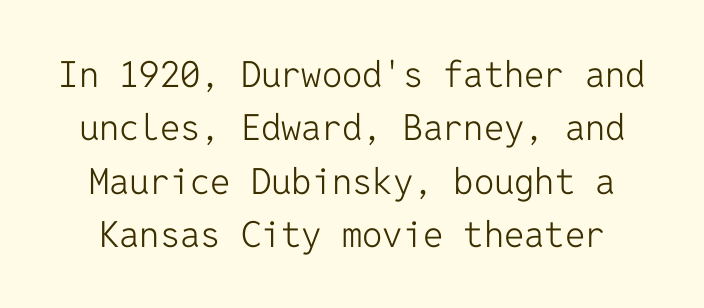
Q: Is the text bold? A: No.
Q: Is the text italic (slanted)? A: No, it is upright.
Q: Is the typeface a serif or a sans-serif typeface? A: Sans-serif.
Q: Is the text underlined? A: No.
Q: Is the spacing between letters normal or unusually wide? A: Normal.
Q: Is the spacing between lines tight, normal or loose? A: Normal.
Q: Width (condensed, normal, or wide)? A: Normal.
Q: Stroke contrast? A: Low.
Q: x-height? A: Medium.
Q: Monospaced? A: Yes.
